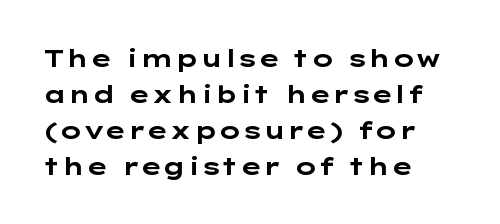
{"italic": "no", "bold": "yes", "underline": "no", "align": "left", "line_spacing": "normal", "line_spacing_ratio": 1.5, "letter_spacing": "normal", "letter_spacing_em": 0.0, "glyph_px": 24}
